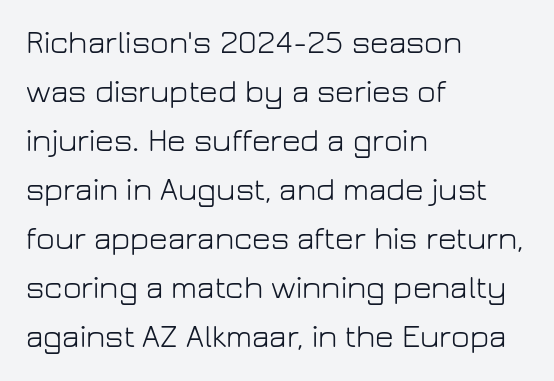
The typography opts for an upright posture over an oblique one. I'd call this a sans setting — the letters go barefoot. Caption: multi-line text, flush left, ragged right. Underlining? Definitely not there. The designer left line spacing at the default.
